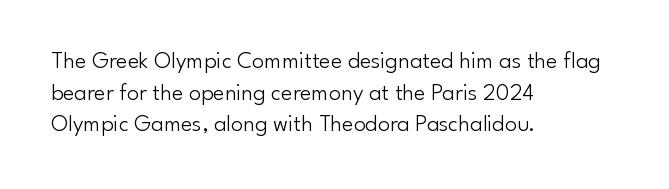
The image shows 24 px text type, upright; set left-aligned, normal line spacing (1.32x), normal letter spacing, not underlined.
